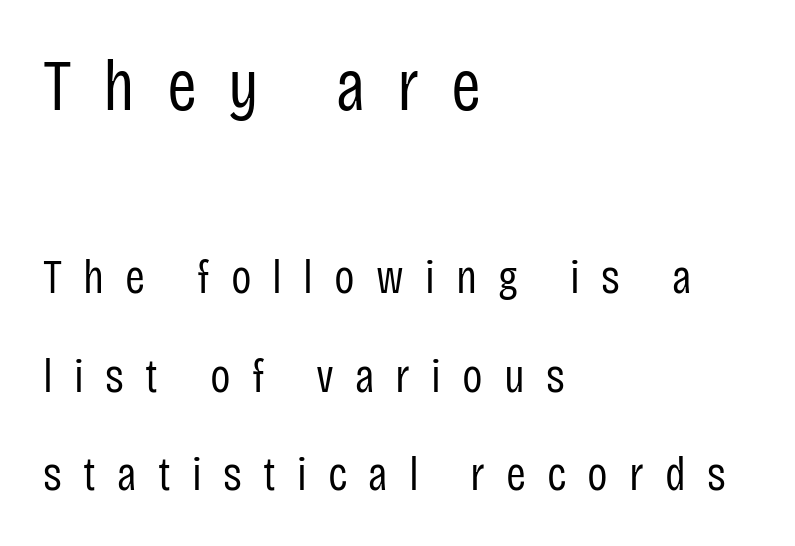
Here the designer chose a conventional face with non-uniform glyph widths. Rule under the text: the space is simply empty. Is the type heavy? It reads as light-to-regular instead. The line-height multiplier appears high, well above default. Loose tracking; the words dissolve into strings of separated letters. Regarding serifs, this sample does without them.
